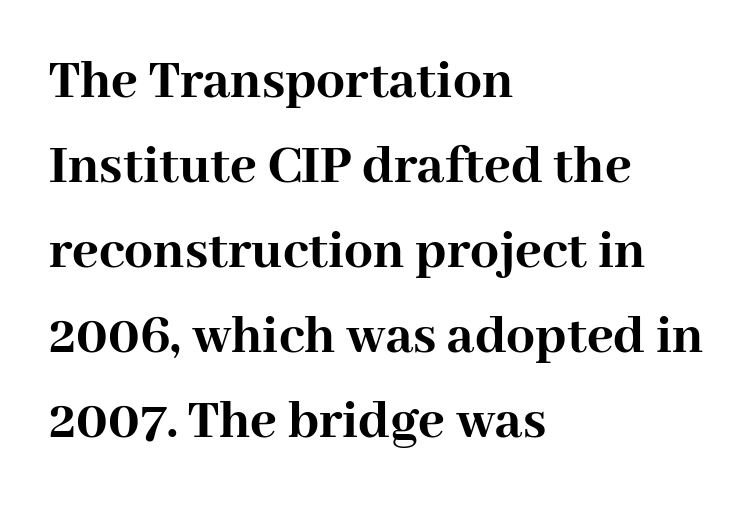
{"serif": "yes", "italic": "no", "bold": "yes", "weight": "semibold", "width": "normal", "stroke_contrast": "high", "x_height": "medium", "monospaced": "no", "underline": "no", "align": "left", "line_spacing": "normal", "line_spacing_ratio": 1.49, "letter_spacing": "normal", "letter_spacing_em": 0.0, "glyph_px": 57}
